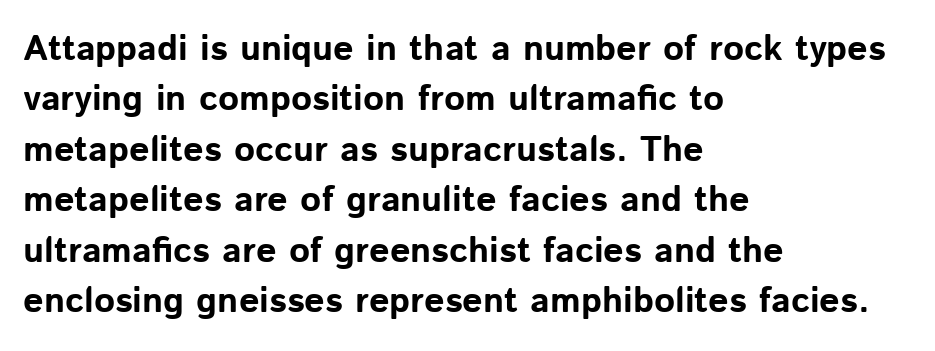
{"serif": "no", "italic": "no", "bold": "yes", "weight": "bold", "width": "normal", "stroke_contrast": "low", "x_height": "medium", "monospaced": "no", "underline": "no", "align": "left", "line_spacing": "normal", "line_spacing_ratio": 1.4, "letter_spacing": "normal", "letter_spacing_em": 0.0, "glyph_px": 36}
